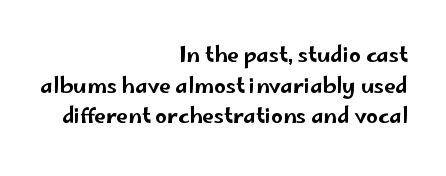
The image shows 21 px text type, upright; set right-aligned, normal line spacing (1.46x), normal letter spacing, not underlined.
